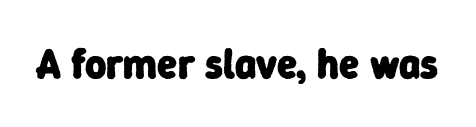
The gaps between neighbouring characters are ordinary and unremarkable. The zone under the glyphs is completely vacant. Examine the stroke ends and you'll find no serifs. This is heavy type, rendered in bold. Character widths vary here, with narrow letters taking less room than wide ones.
